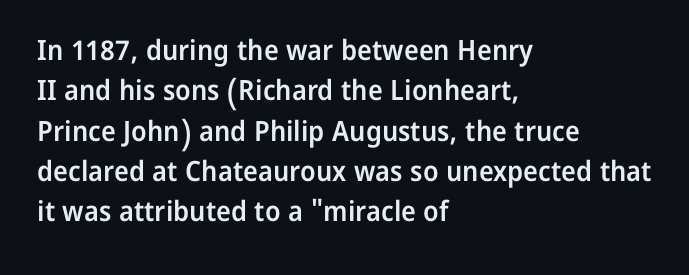
Each letter keeps its own natural width here, so spacing adapts to shape. No italicization has been applied; the sample stays upright. Each new line begins a customary step beneath the previous one. Rule under the text: the space is simply empty. Caption: standard tracking, unaltered.
